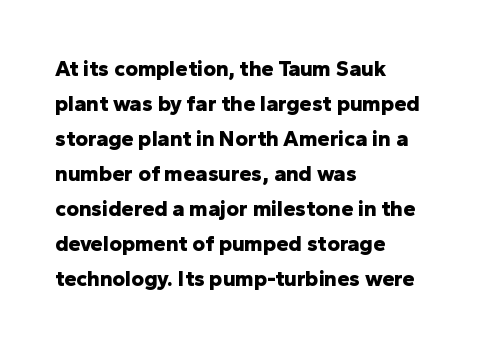
The image shows 22 px bold type, upright; set left-aligned, normal line spacing (1.59x), normal letter spacing, not underlined.
